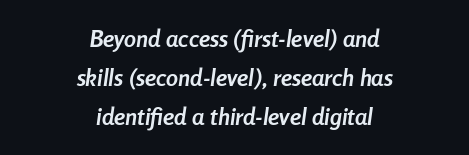
Summary of weight: heavy, a full bold. The paragraph has two soft edges and a firm central axis. Rule under the text: the space is simply empty. The rendering uses a moderate line-height, typical for paragraphs.
